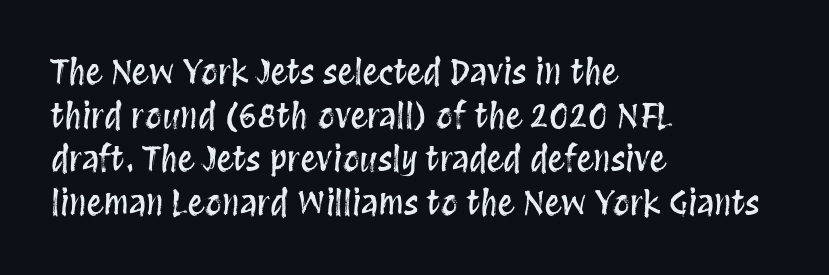
The image shows 34 px condensed type, upright; set left-aligned, normal line spacing (1.28x), normal letter spacing, not underlined; medium stroke contrast and a large x-height.
